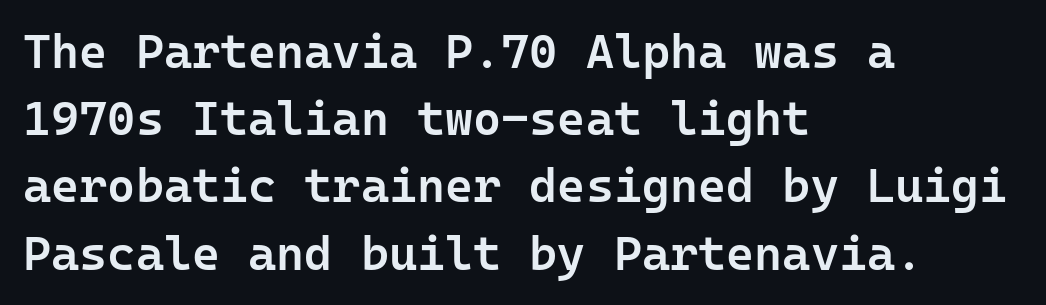
Q: Is the text bold? A: Semi-bold.
Q: Is the text italic (slanted)? A: No, it is upright.
Q: Is the typeface a serif or a sans-serif typeface? A: Sans-serif.
Q: Is the text underlined? A: No.
Q: How is the paragraph aligned? A: Left-aligned.
Q: Is the spacing between letters normal or unusually wide? A: Normal.
Q: Is the spacing between lines tight, normal or loose? A: Normal.
Q: Width (condensed, normal, or wide)? A: Normal.
Q: Stroke contrast? A: Low.
Q: x-height? A: Medium.
Q: Monospaced? A: Yes.
